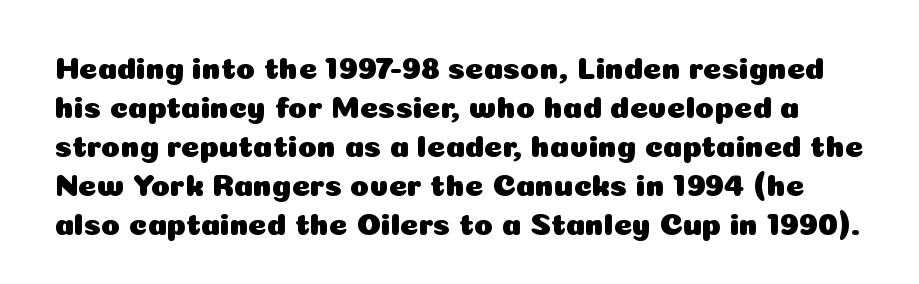
The image shows 31 px sans-serif type, upright; set normal line spacing (1.26x), normal letter spacing, not underlined; low stroke contrast and a medium x-height.
